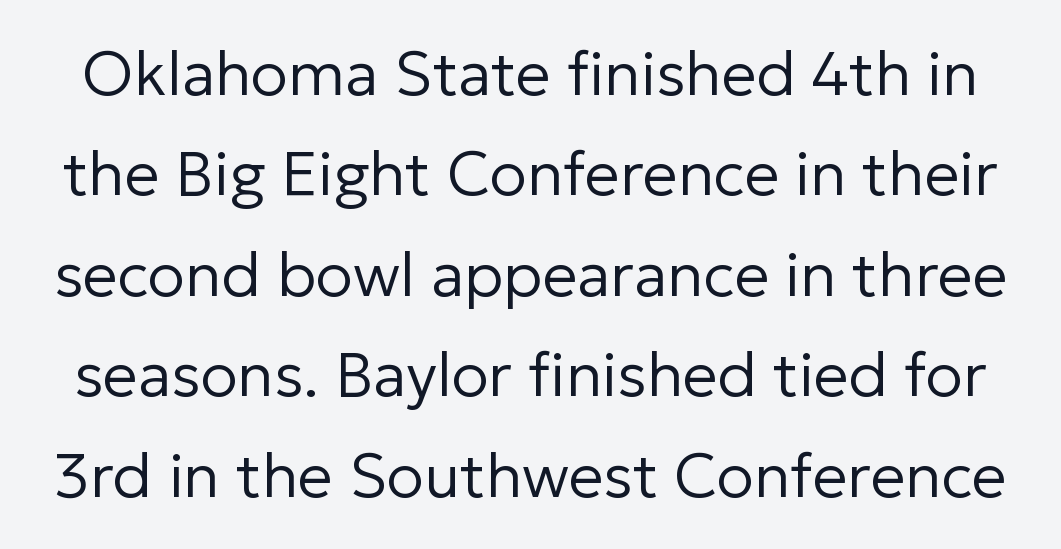
The designer went with a sans here, leaving each stem footless. You could call the tracking neutral — neither tight nor loose. The strokes carry an ordinary text weight at most. Descenders are the only things crossing below the line.
